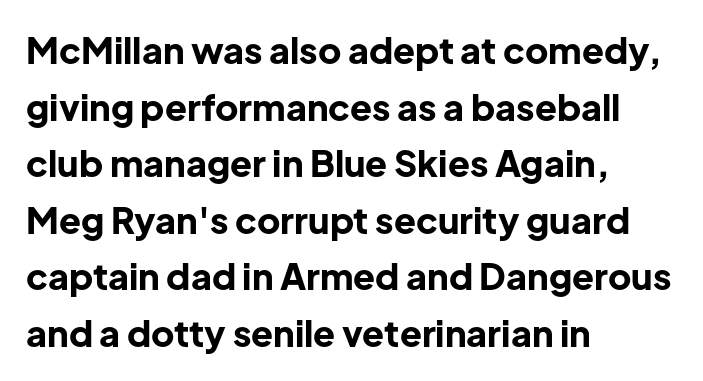
{"serif": "no", "italic": "no", "bold": "yes", "weight": "bold", "width": "normal", "stroke_contrast": "low", "x_height": "medium", "monospaced": "no", "underline": "no", "align": "left", "line_spacing": "normal", "line_spacing_ratio": 1.57, "letter_spacing": "normal", "letter_spacing_em": 0.0, "glyph_px": 36}
